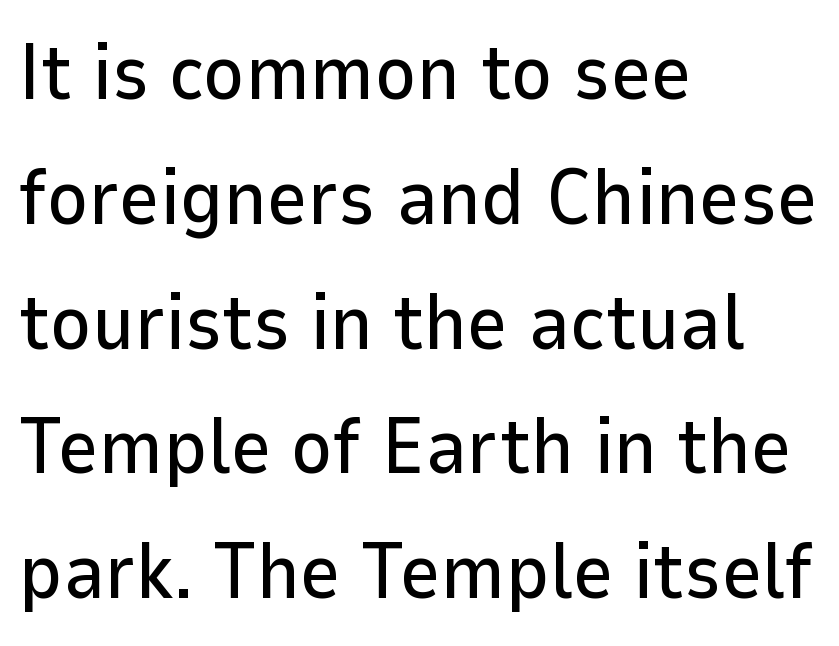
Ascenders rise straight up at ninety degrees. Horizontal alignment here is leftward, the default for most running prose. The rows are spaced the way most documents space them. Honestly, the letter spacing is just normal — you wouldn't notice it. The string is rendered with underlining switched off. The rendering uses natural spacing where letterforms have individual widths.
